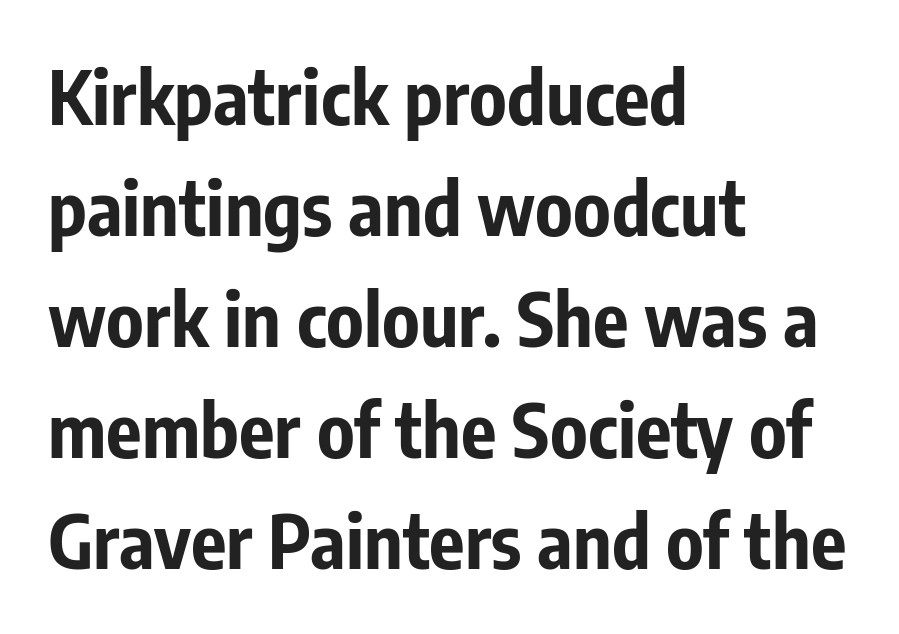
The strokes are fattened all the way to bold. Nope, no serifs anywhere on these letters. Varying glyph widths throughout — classic text-font behaviour. No italicization has been applied; the sample stays upright. The paragraph has a hard left edge and a soft right edge. How are the letters spaced? Ordinarily, with no added tracking.
